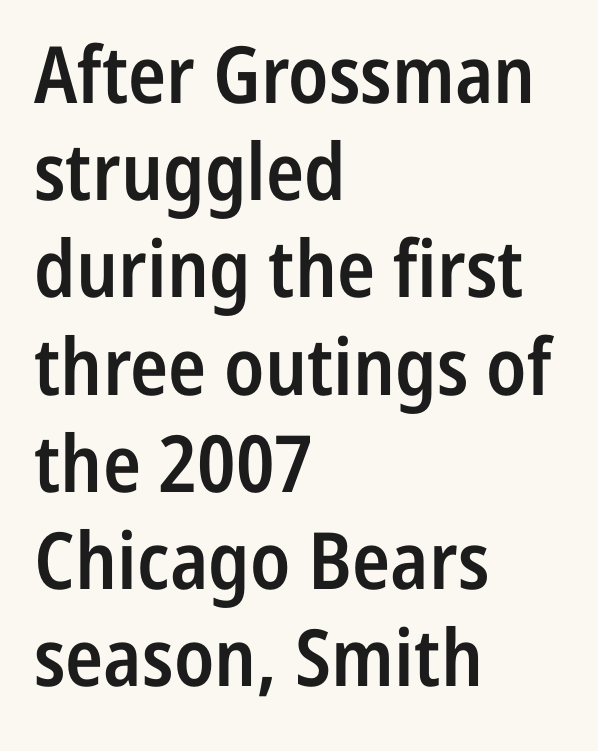
The image shows 79 px semibold, condensed sans-serif type, upright; set left-aligned, line spacing 1.23x, normal letter spacing, not underlined; low stroke contrast and a medium x-height.
